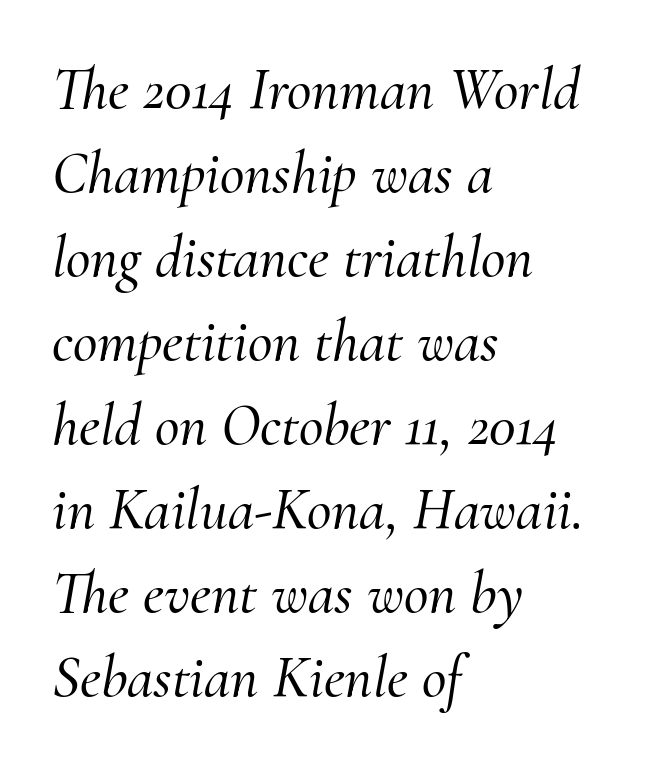
Q: Is the text italic (slanted)? A: Yes, it leans right by about 10 degrees.
Q: Is the typeface a serif or a sans-serif typeface? A: Serif.
Q: Is the text underlined? A: No.
Q: How is the paragraph aligned? A: Left-aligned.
Q: Is the spacing between letters normal or unusually wide? A: Normal.
Q: Is the spacing between lines tight, normal or loose? A: Normal.
Q: Width (condensed, normal, or wide)? A: Normal.
Q: Stroke contrast? A: Medium.
Q: x-height? A: Small.
Q: Monospaced? A: No.
